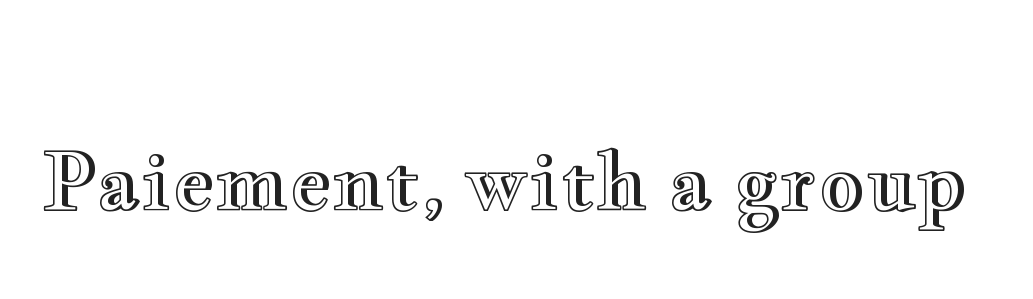
The image shows 80 px wide type, upright; set normal letter spacing, not underlined; a small x-height.
